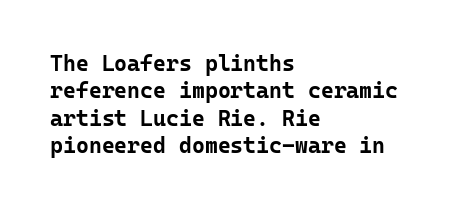
The image shows 22 px bold type, upright; set left-aligned, line spacing 1.24x, normal letter spacing, not underlined.
